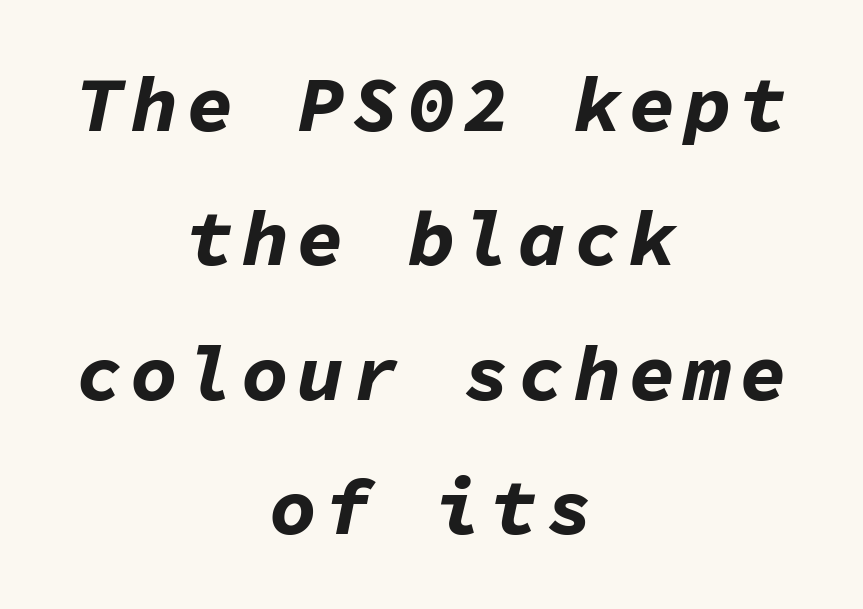
One glance says typical: line gaps are just what's usual. The lettering tilts uniformly, giving the passage an italic look. Spacing verdict: monospaced, one width for all characters. The passage shown is not underscored anywhere.
